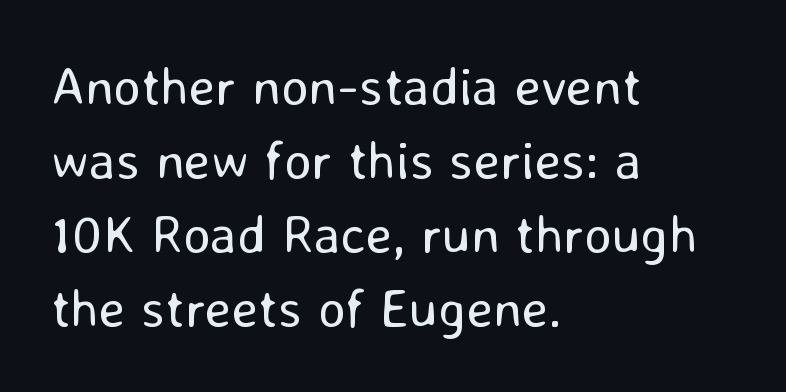
Grotesque or geometric, the face here clearly has no serifs. Vertically, the passage feels balanced, rows spaced as you'd expect. The lettering stays uniformly vertical, giving the passage a roman look. A typesetter would call this proportional, since set widths differ per character. Short note: letters normally spaced.
